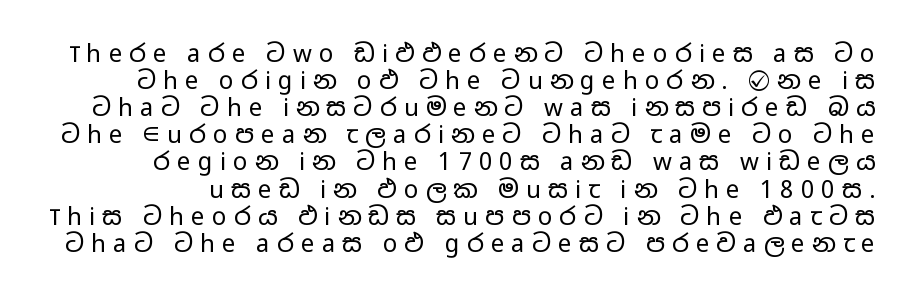
Glyph-to-glyph distance is far greater than everyday printed text. Compared with typical paragraphs, the rows here are closer together. The characters are drawn with everyday or finer stroke widths. The area under the type is left untouched. Is there any slant? The stems are plumb.
